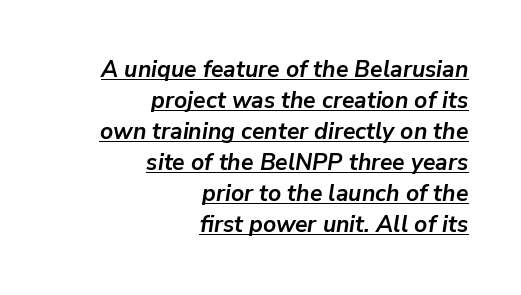
Quick note: underline on. A student would call this right alignment; a typographer would say flush right, rag left. An italicized treatment has been applied to the whole sample. Spacing between characters is what you'd get straight out of the box. This block has exactly the height ordinary leading produces.
